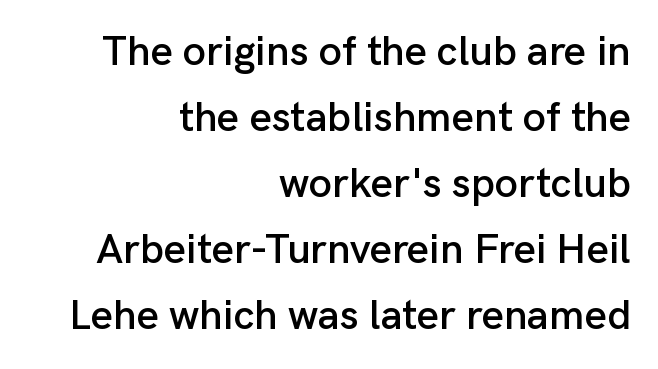
{"serif": "no", "italic": "no", "width": "normal", "stroke_contrast": "low", "x_height": "medium", "monospaced": "no", "underline": "no", "align": "right", "line_spacing": "normal", "line_spacing_ratio": 1.57, "letter_spacing": "normal", "letter_spacing_em": 0.0, "glyph_px": 42}
